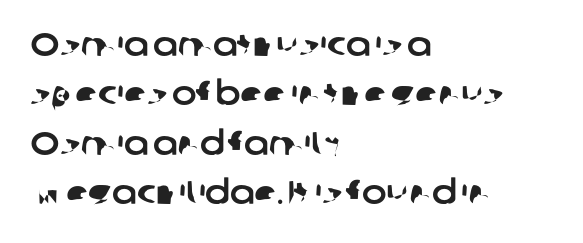
{"serif": "no", "width": "normal", "stroke_contrast": "low", "x_height": "medium", "monospaced": "no", "underline": "no", "align": "left", "line_spacing": "normal", "line_spacing_ratio": 1.5, "letter_spacing": "normal", "letter_spacing_em": 0.0, "glyph_px": 33}
